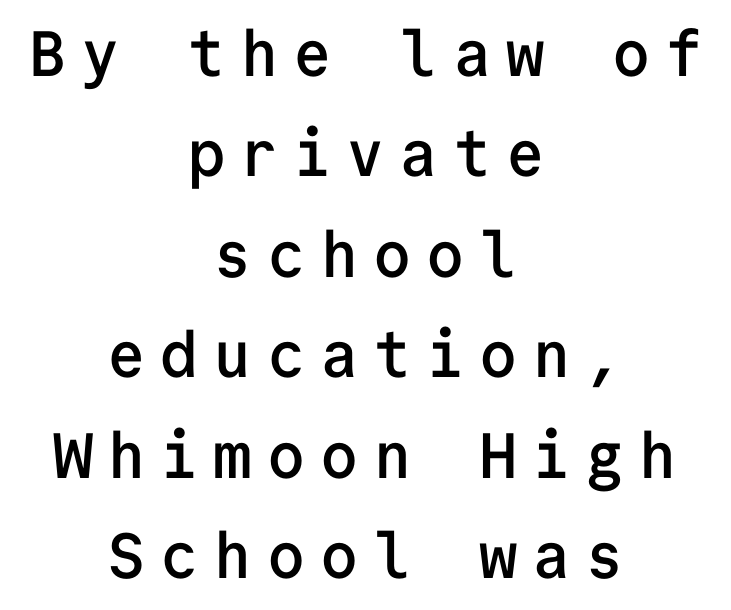
{"serif": "no", "italic": "no", "bold": "semi", "weight": "semibold", "width": "normal", "stroke_contrast": "low", "x_height": "medium", "monospaced": "yes", "underline": "no", "align": "center", "line_spacing": "normal", "line_spacing_ratio": 1.57, "letter_spacing": "wide", "letter_spacing_em": 0.23, "glyph_px": 64}
